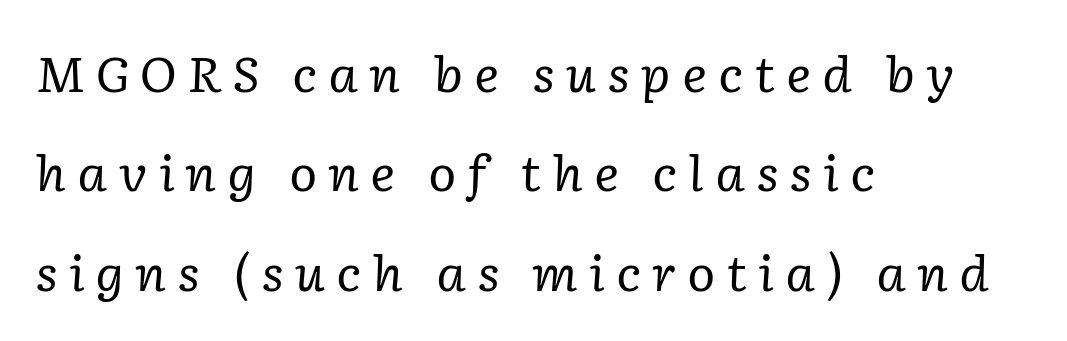
The image shows 48 px regular-weight serif type, italic (leaning right); set left-aligned, loose line spacing (2.07x), unusually wide letter spacing (+0.22 em), not underlined; low stroke contrast and a medium x-height.
